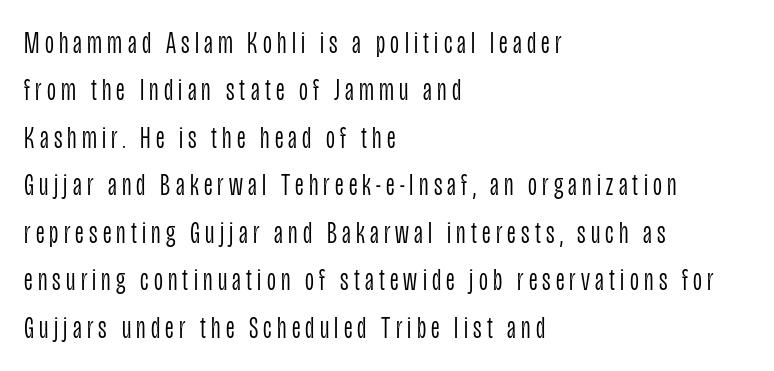
Beneath every word, the page is bare. The lines in this sample share a left origin and differ only in where they stop. Serif or sans? Sans — the stroke terminals are bare. Every character sits straight up, as roman type does. The block of text has a typical density, with ordinary space between rows. Weight class: somewhere from thin through regular.
